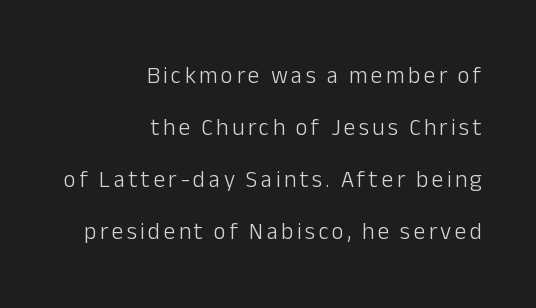
The image shows 23 px text type, upright; set right-aligned, loose line spacing (2.26x), not underlined.
